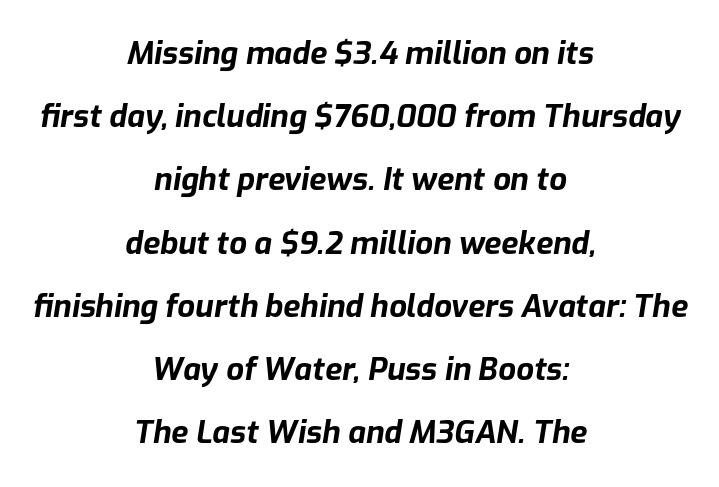
{"italic": "yes", "lean": "right", "slant_degrees": 9, "bold": "yes", "weight": "bold", "width": "normal", "stroke_contrast": "low", "x_height": "medium", "monospaced": "no", "underline": "no", "align": "center", "line_spacing": "loose", "line_spacing_ratio": 2.04, "letter_spacing": "normal", "letter_spacing_em": 0.0, "glyph_px": 31}
